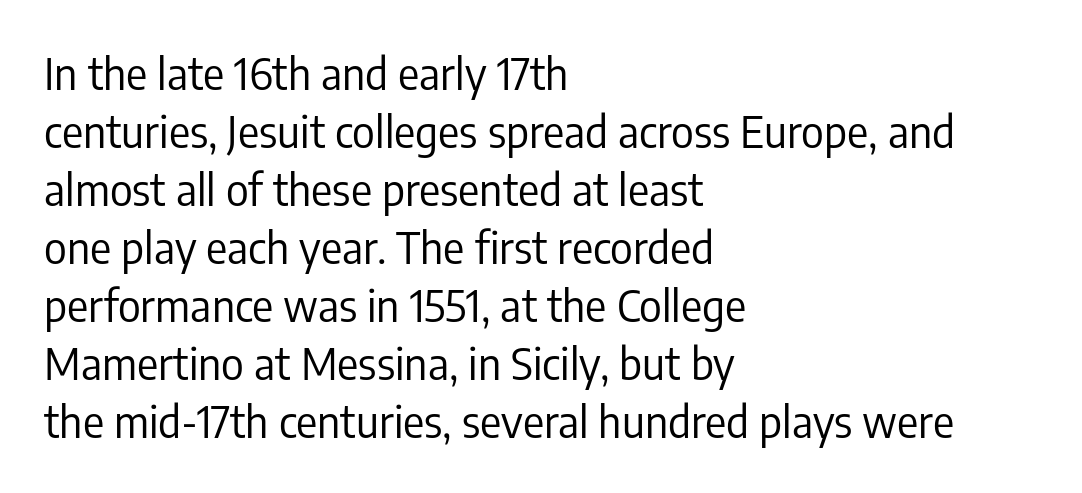
The image shows 44 px regular-weight, condensed sans-serif type, upright; set left-aligned, normal line spacing (1.32x), normal letter spacing, not underlined; low stroke contrast and a medium x-height.
